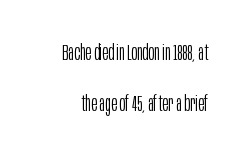
{"italic": "no", "bold": "no", "underline": "no", "line_spacing": "loose", "line_spacing_ratio": 2.3, "letter_spacing": "normal", "letter_spacing_em": 0.0, "glyph_px": 22}
